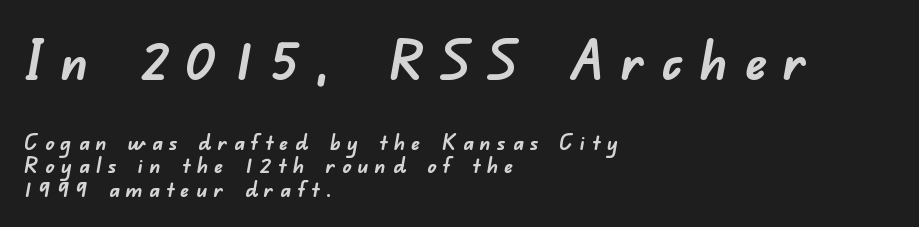
{"serif": "no", "bold": "yes", "weight": "semibold", "width": "normal", "stroke_contrast": "low", "x_height": "small", "monospaced": "no", "underline": "no", "align": "left", "line_spacing": "tight", "line_spacing_ratio": 1.07, "letter_spacing": "wide", "letter_spacing_em": 0.3, "larger_block": "first", "size_ratio": 2.5, "glyph_px": 55}
